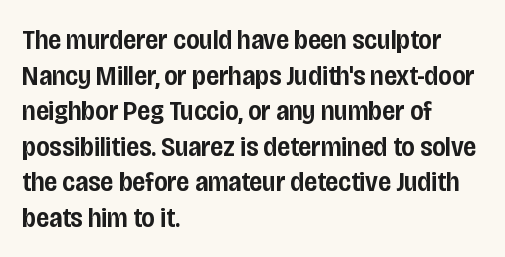
Q: Is the text bold? A: Semi-bold.
Q: Is the text italic (slanted)? A: No, it is upright.
Q: Is the typeface a serif or a sans-serif typeface? A: Sans-serif.
Q: Is the text underlined? A: No.
Q: How is the paragraph aligned? A: Left-aligned.
Q: Is the spacing between letters normal or unusually wide? A: Normal.
Q: Is the spacing between lines tight, normal or loose? A: Normal.
Q: Width (condensed, normal, or wide)? A: Condensed.
Q: Stroke contrast? A: Low.
Q: x-height? A: Large.
Q: Monospaced? A: No.
